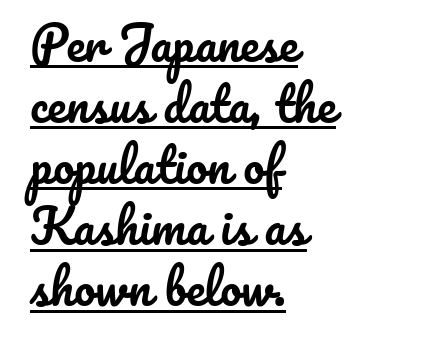
{"width": "normal", "stroke_contrast": "low", "x_height": "small", "monospaced": "no", "underline": "yes", "align": "left", "line_spacing": "normal", "line_spacing_ratio": 1.3, "letter_spacing": "normal", "letter_spacing_em": 0.0, "glyph_px": 47}
